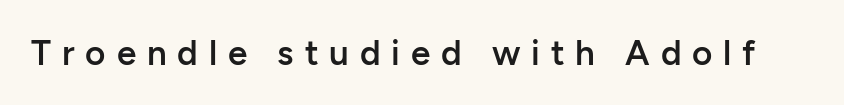
The image shows 35 px semibold sans-serif type, upright; set unusually wide letter spacing (+0.31 em), not underlined; low stroke contrast and a medium x-height.
